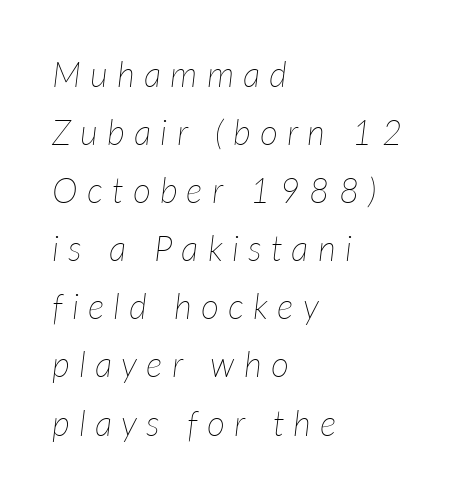
{"italic": "yes", "lean": "right", "slant_degrees": 7, "bold": "no", "weight": "thin", "width": "normal", "stroke_contrast": "low", "x_height": "medium", "monospaced": "no", "underline": "no", "align": "left", "line_spacing": "normal", "line_spacing_ratio": 1.66, "letter_spacing": "wide", "letter_spacing_em": 0.26, "glyph_px": 35}
